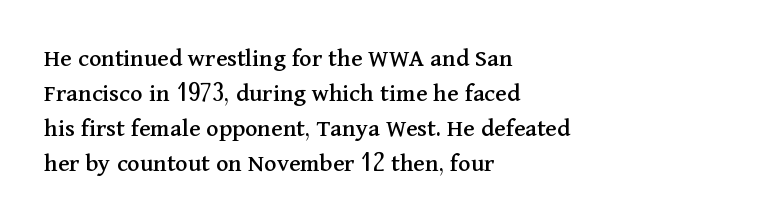
The letters stand straight up with perfectly vertical stems. Anything drawn beneath the words? Only blank space. Vertical spacing — default. Short note: letters normally spaced. Leftover space on each line is placed entirely after the last word.
